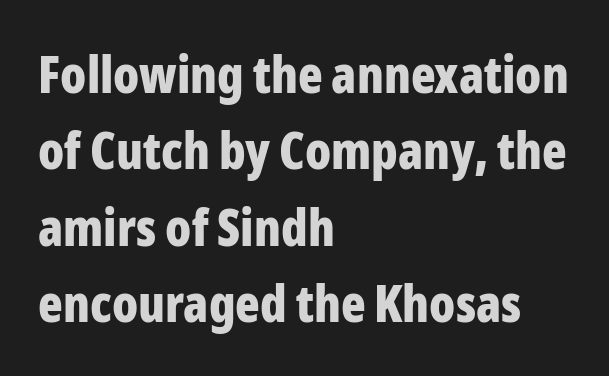
Q: Is the text bold? A: Yes.
Q: Is the text italic (slanted)? A: No, it is upright.
Q: Is the typeface a serif or a sans-serif typeface? A: Sans-serif.
Q: Is the text underlined? A: No.
Q: How is the paragraph aligned? A: Left-aligned.
Q: Is the spacing between letters normal or unusually wide? A: Normal.
Q: Is the spacing between lines tight, normal or loose? A: Normal.
Q: Width (condensed, normal, or wide)? A: Condensed.
Q: Stroke contrast? A: Low.
Q: x-height? A: Medium.
Q: Monospaced? A: No.
